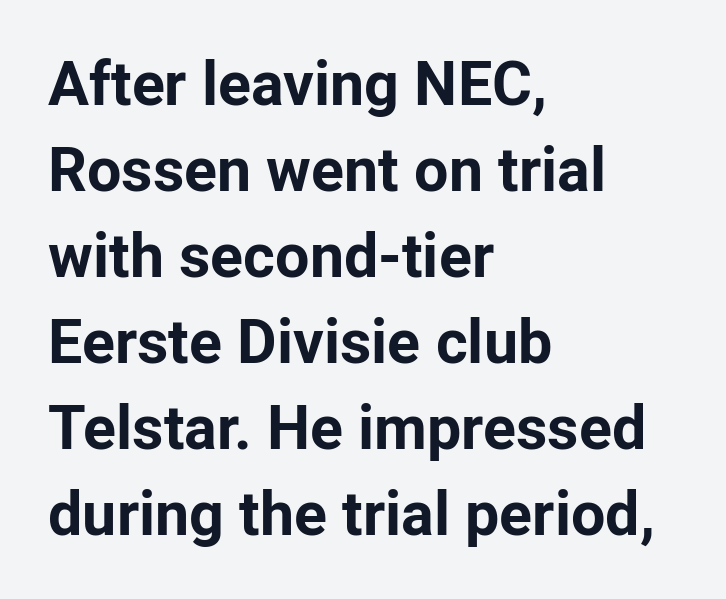
The image shows 61 px bold sans-serif type, upright; set left-aligned, normal line spacing (1.41x), normal letter spacing, not underlined; low stroke contrast and a medium x-height.
